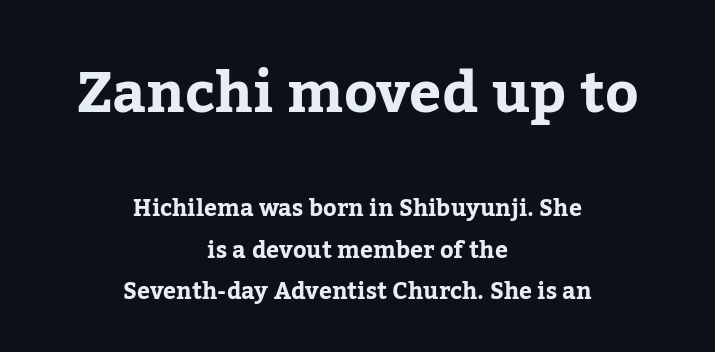
Q: Is the text italic (slanted)? A: No, it is upright.
Q: Is the typeface a serif or a sans-serif typeface? A: Serif.
Q: Is the text underlined? A: No.
Q: How is the paragraph aligned? A: Centered.
Q: Is the spacing between letters normal or unusually wide? A: Normal.
Q: Which block of text is set in a larger size, the first (top) or the second (bottom)? A: The first (top) one.
Q: Width (condensed, normal, or wide)? A: Normal.
Q: Stroke contrast? A: Low.
Q: x-height? A: Medium.
Q: Monospaced? A: No.
